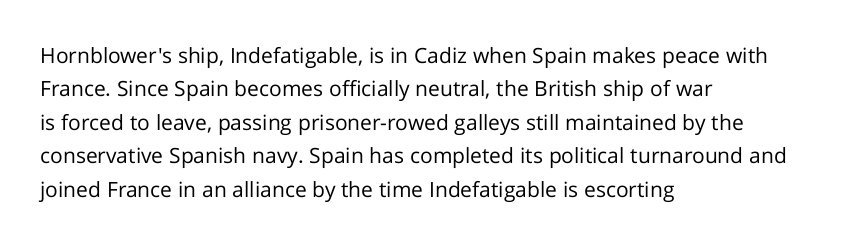
Q: Is the text bold? A: No.
Q: Is the text italic (slanted)? A: No, it is upright.
Q: Is the text underlined? A: No.
Q: How is the paragraph aligned? A: Left-aligned.
Q: Is the spacing between letters normal or unusually wide? A: Normal.
Q: Is the spacing between lines tight, normal or loose? A: Normal.
